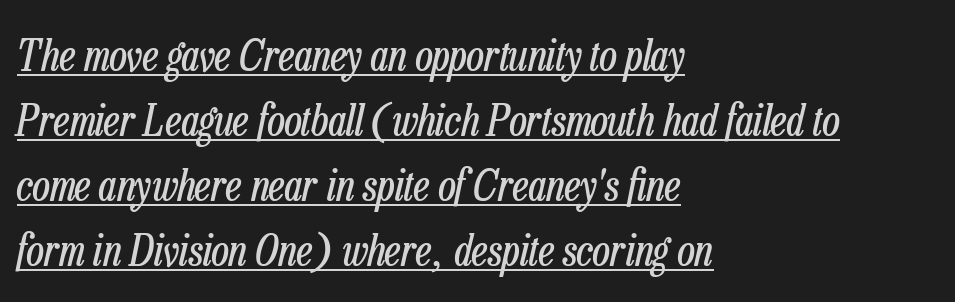
Q: Is the text bold? A: No.
Q: Is the text italic (slanted)? A: Yes, it leans right by about 13 degrees.
Q: Is the text underlined? A: Yes.
Q: How is the paragraph aligned? A: Left-aligned.
Q: Is the spacing between letters normal or unusually wide? A: Normal.
Q: Is the spacing between lines tight, normal or loose? A: Normal.
Q: Width (condensed, normal, or wide)? A: Condensed.
Q: Stroke contrast? A: Low.
Q: x-height? A: Medium.
Q: Monospaced? A: No.
